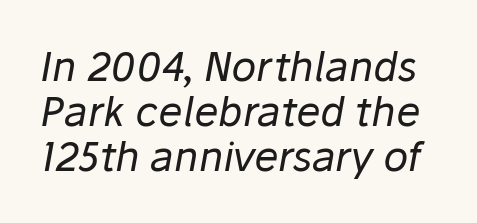
The image shows 41 px regular-weight type, italic (leaning right); set tight line spacing (1.1x), normal letter spacing, not underlined; low stroke contrast and a medium x-height.
